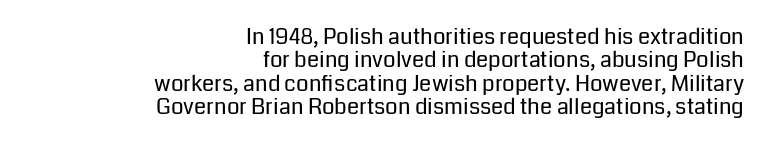
{"italic": "no", "bold": "no", "underline": "no", "align": "right", "line_spacing": "tight", "line_spacing_ratio": 1.06, "letter_spacing": "normal", "letter_spacing_em": 0.0, "glyph_px": 22}
